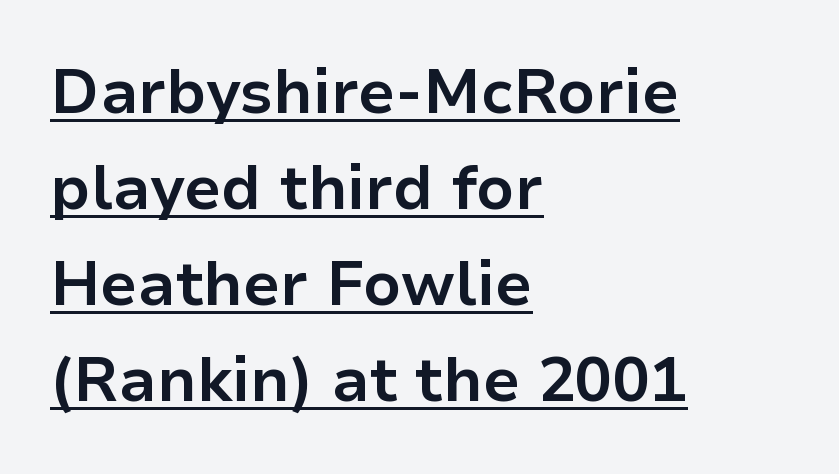
{"serif": "no", "italic": "no", "bold": "yes", "weight": "bold", "width": "normal", "stroke_contrast": "low", "x_height": "medium", "monospaced": "no", "underline": "yes", "align": "left", "line_spacing": "normal", "line_spacing_ratio": 1.55, "letter_spacing": "normal", "letter_spacing_em": 0.0, "glyph_px": 62}
